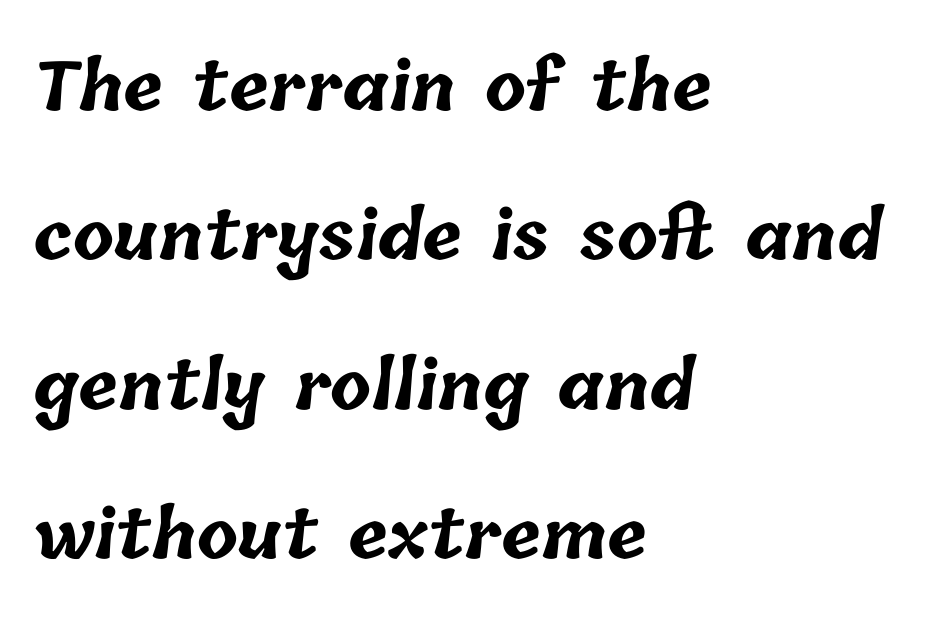
The image shows 67 px bold type; set left-aligned, loose line spacing (2.23x), normal letter spacing, not underlined; low stroke contrast and a medium x-height.
